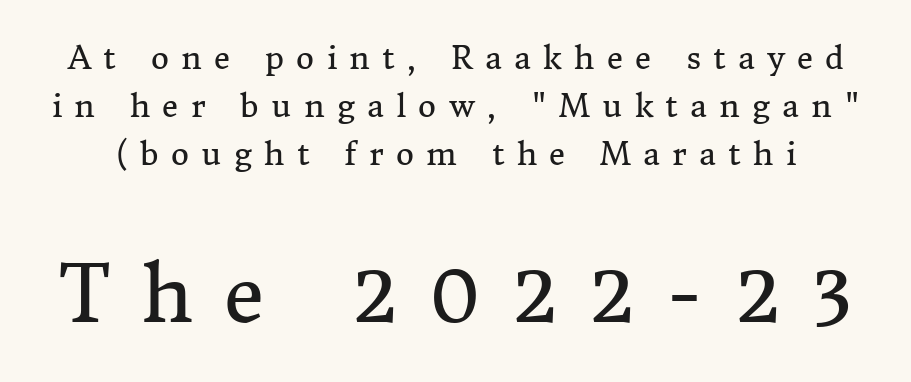
The block of text has a typical density, with ordinary space between rows. Compare the two chunks: the lower has the greater cap height. Weight class: somewhere from thin through regular. Note: serifs present on the glyphs. The letters stand straight up with perfectly vertical stems.
